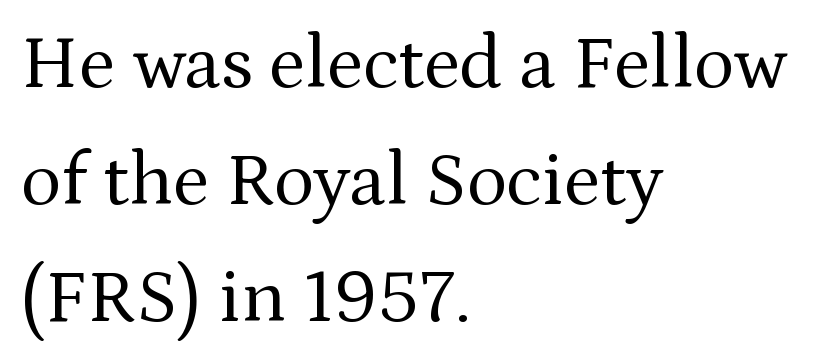
{"serif": "yes", "italic": "no", "bold": "no", "weight": "regular", "width": "normal", "stroke_contrast": "medium", "x_height": "medium", "monospaced": "no", "underline": "no", "align": "left", "line_spacing": "normal", "line_spacing_ratio": 1.54, "letter_spacing": "normal", "letter_spacing_em": 0.0, "glyph_px": 76}
